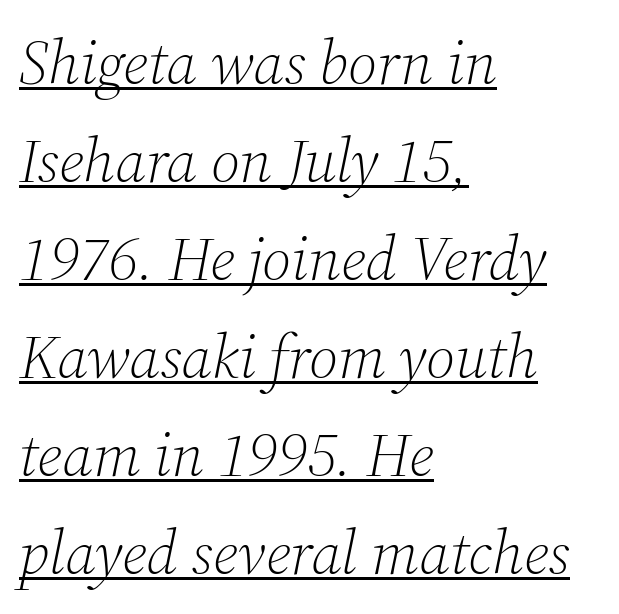
All the whitespace from short lines collects on the right. Emphasis is given by a line drawn under the lettering. Observe the serifs anchoring each vertical stroke in this sample. Quick note: italic.
